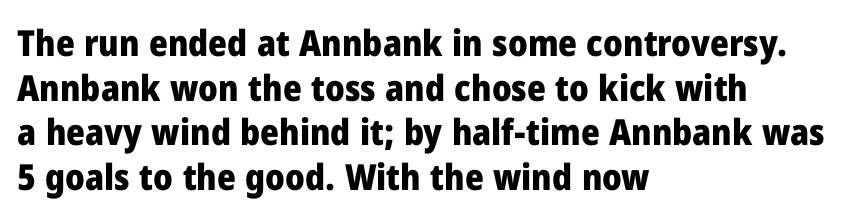
{"serif": "no", "italic": "no", "bold": "yes", "weight": "heavy", "width": "normal", "stroke_contrast": "low", "x_height": "medium", "monospaced": "no", "underline": "no", "align": "left", "line_spacing_ratio": 1.24, "letter_spacing": "normal", "letter_spacing_em": 0.0, "glyph_px": 36}
